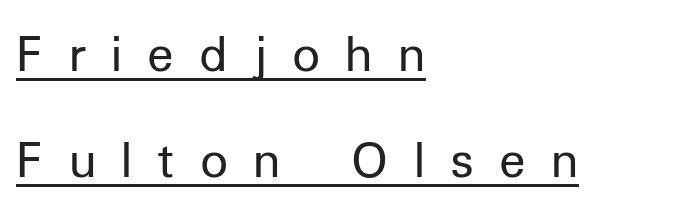
Do the characters align in a grid? No, the font is proportional. Inter-character spacing is expanded well beyond the font's built-in metrics. The compositor pushed each line to the left boundary. The characters display no serif detailing; their extremities are plain.
